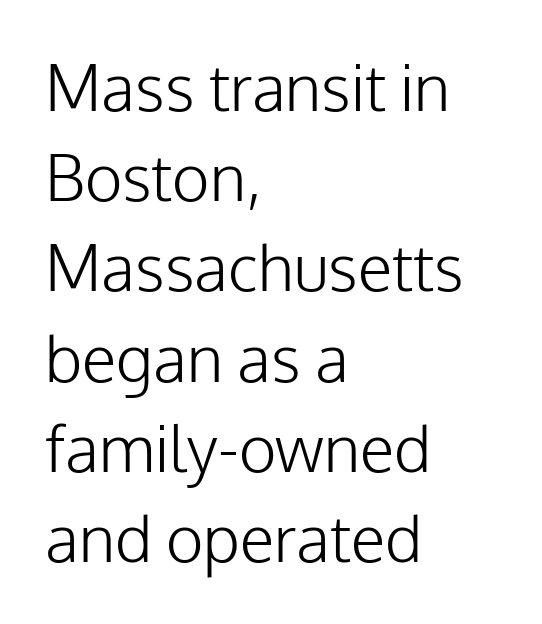
The image shows 64 px light sans-serif type, upright; set left-aligned, normal line spacing (1.41x), normal letter spacing, not underlined; low stroke contrast and a medium x-height.
